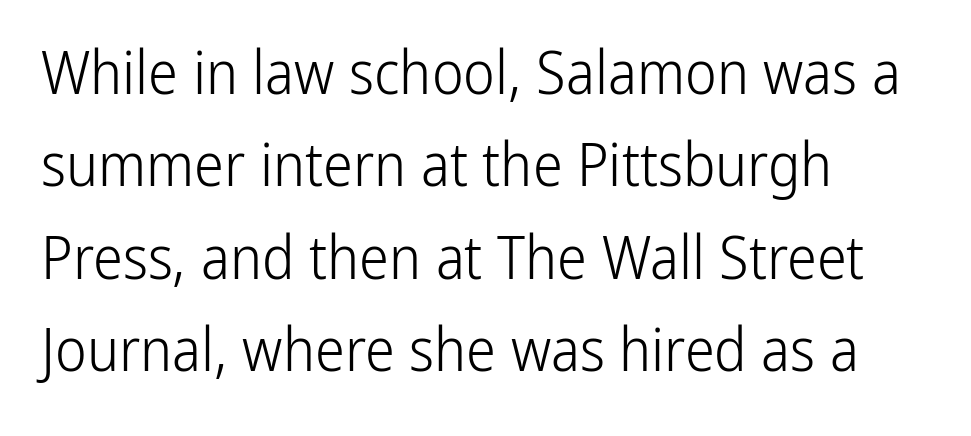
{"serif": "no", "italic": "no", "bold": "no", "weight": "light", "width": "condensed", "stroke_contrast": "low", "x_height": "medium", "monospaced": "no", "underline": "no", "align": "left", "line_spacing": "normal", "line_spacing_ratio": 1.54, "letter_spacing": "normal", "letter_spacing_em": 0.0, "glyph_px": 60}
